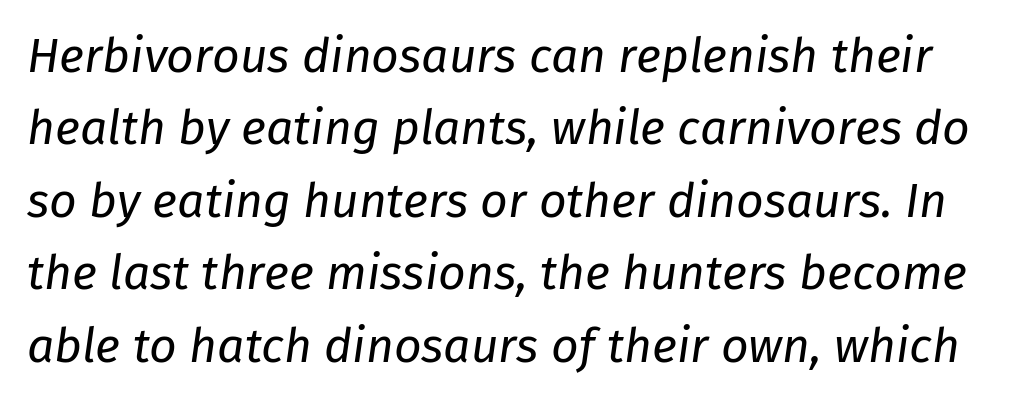
The image shows 48 px regular-weight type, italic (leaning right); set normal line spacing (1.51x), normal letter spacing, not underlined; low stroke contrast and a medium x-height.
